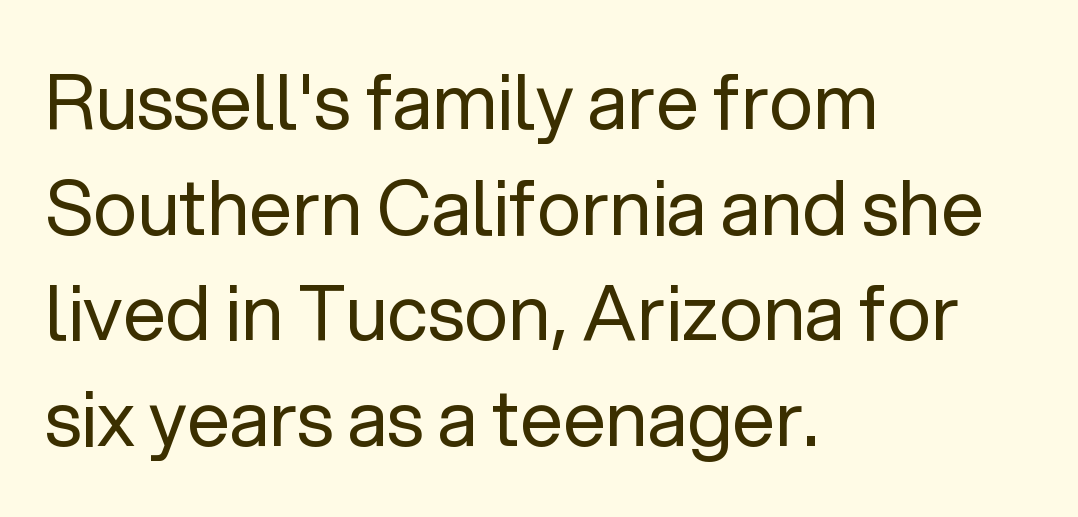
The image shows 76 px regular-weight sans-serif type, upright; set left-aligned, normal line spacing (1.39x), normal letter spacing, not underlined; low stroke contrast and a medium x-height.
